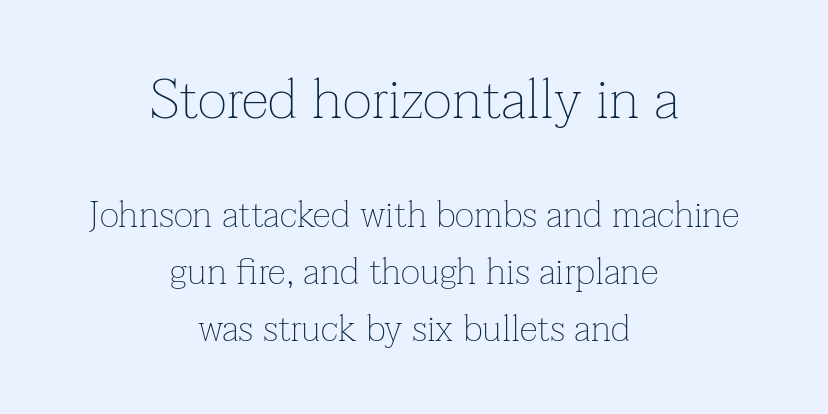
The image shows 56 px thin serif type, upright; set centered, normal line spacing (1.54x), normal letter spacing, not underlined; the first (top) block is 1.51x larger; low stroke contrast and a medium x-height.
